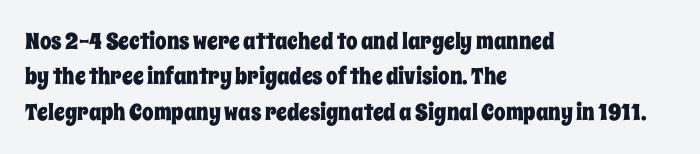
The image shows 23 px text type, upright; set left-aligned, normal line spacing (1.54x), normal letter spacing, not underlined.
